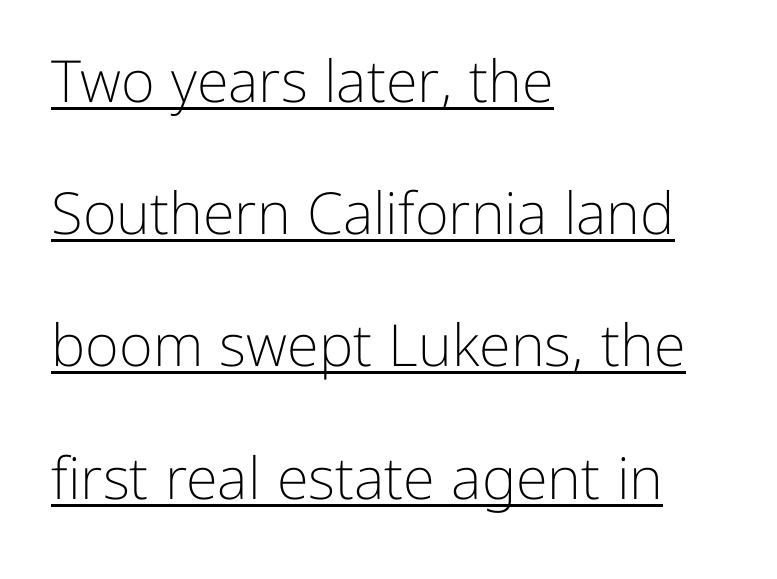
The image shows 58 px light sans-serif type, upright; set left-aligned, loose line spacing (2.28x), normal letter spacing, underlined; low stroke contrast and a medium x-height.
